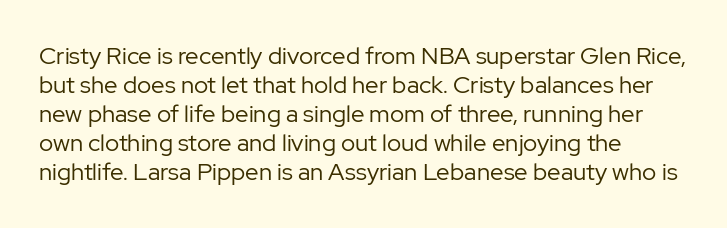
The strokes carry an ordinary text weight at most. Default kerning and tracking; the words read as compact shapes. The gap between lines stays unmarked. Does the lettering tilt? It doesn't — this is upright.
